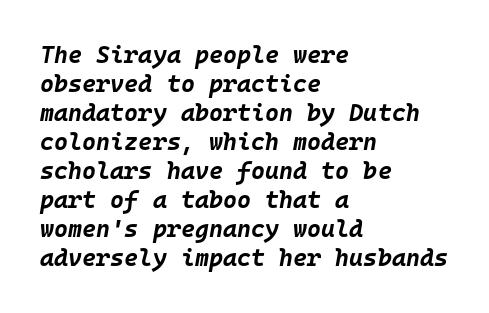
{"italic": "yes", "lean": "right", "slant_degrees": 10, "bold": "yes", "underline": "no", "align": "left", "line_spacing_ratio": 1.21, "letter_spacing": "normal", "letter_spacing_em": 0.0, "glyph_px": 24}
